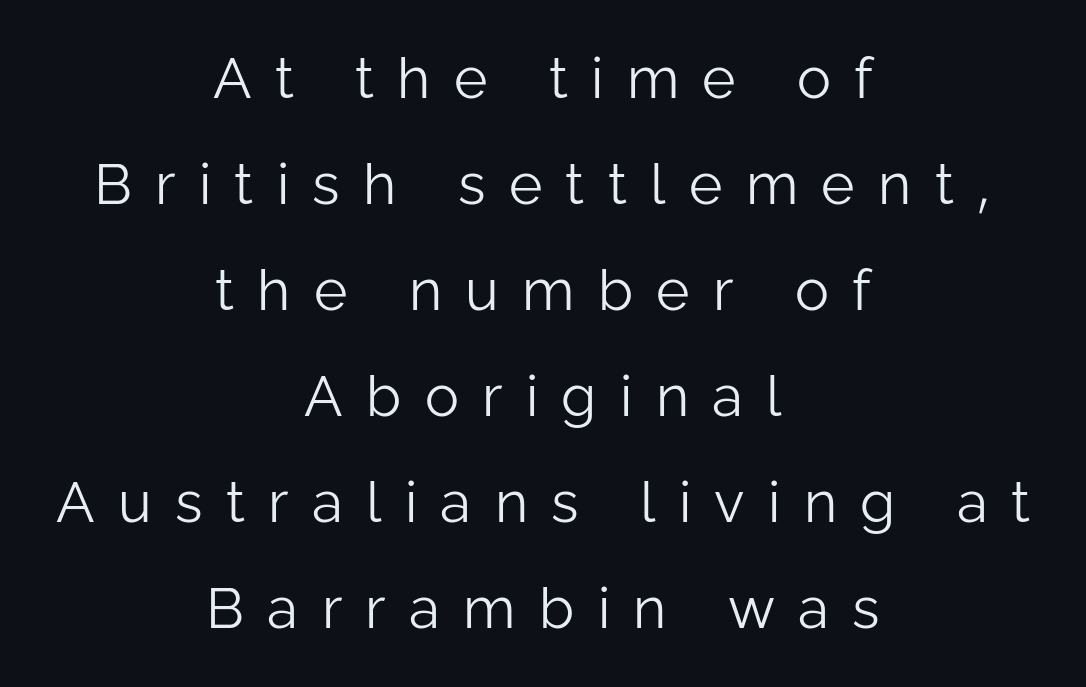
The line texture is sparse and dotted thanks to wide tracking. The zone under the glyphs is completely vacant. Caption: multi-line text, centered on the measure. Nothing sits at the stroke ends, so this counts as sans-serif. You can tell it's not italic because the verticals are truly vertical. Is this a fixed-width face? No — the glyphs have proportional, varying widths.
